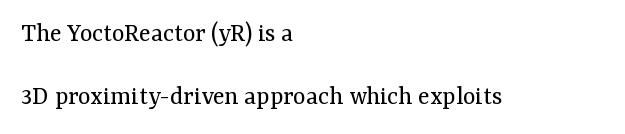
Stems and bowls with no extra thickness — not bold. Descenders hang freely into open space. The type is set solid horizontally, with unmodified tracking. Quick note: not italic, upright. The leading is generous, giving the passage an open texture.
